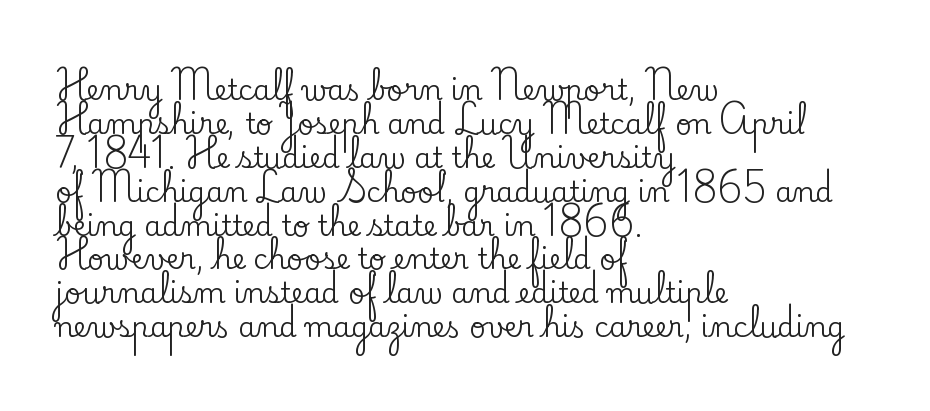
The image shows 28 px serif type, upright; set left-aligned, line spacing 1.21x, normal letter spacing, not underlined; low stroke contrast and a small x-height.
